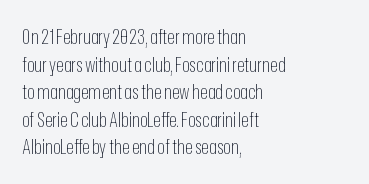
{"italic": "no", "bold": "no", "underline": "no", "align": "left", "line_spacing": "normal", "line_spacing_ratio": 1.38, "letter_spacing": "normal", "letter_spacing_em": 0.0, "glyph_px": 20}
